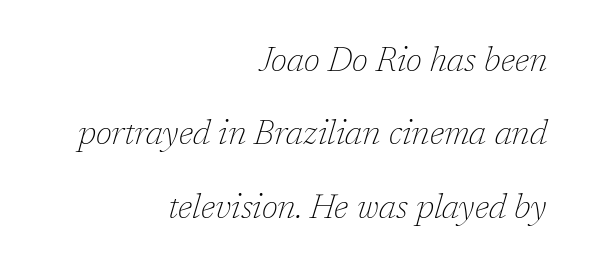
The image shows 34 px thin serif type, italic (leaning right); set right-aligned, loose line spacing (2.16x), normal letter spacing, not underlined; low stroke contrast and a medium x-height.
